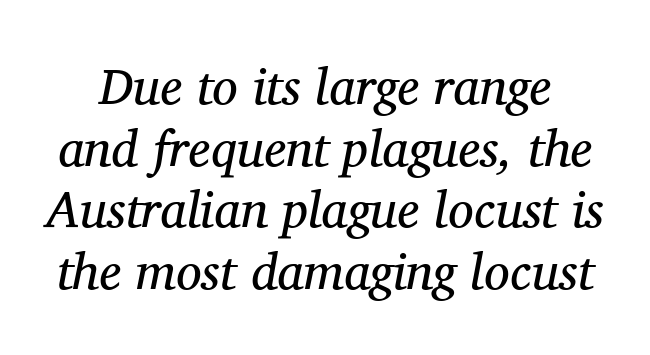
Q: Is the text bold? A: No.
Q: Is the text italic (slanted)? A: Yes, it leans right by about 11 degrees.
Q: Is the typeface a serif or a sans-serif typeface? A: Serif.
Q: Is the text underlined? A: No.
Q: Is the spacing between letters normal or unusually wide? A: Normal.
Q: Width (condensed, normal, or wide)? A: Normal.
Q: Stroke contrast? A: Medium.
Q: x-height? A: Medium.
Q: Monospaced? A: No.
